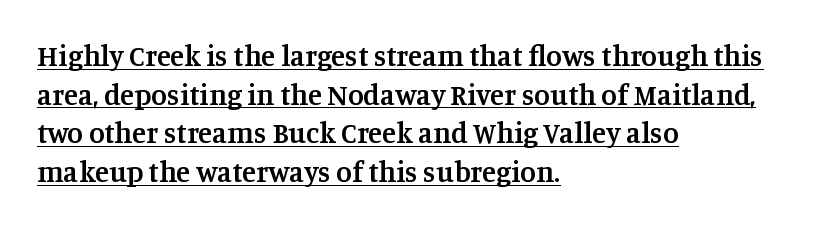
The passage shown stacks its lines at a standard gap. Note the varied advance widths — an 'i' is clearly narrower than an 'm'. Posture: upright roman. The passage shown is semibold, sitting just below true bold. What decoration does the sample have? An underline.
